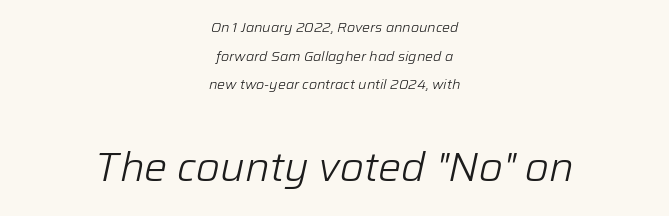
The horizontal fit of the characters is conventional and even. Type without underlining. Think standard paragraph weight, or any step lighter than that. Between these two stacked blocks, the lower one wins on size. One glance says open: line gaps are wider than usual. Rendered with sloped, italic letterforms.
